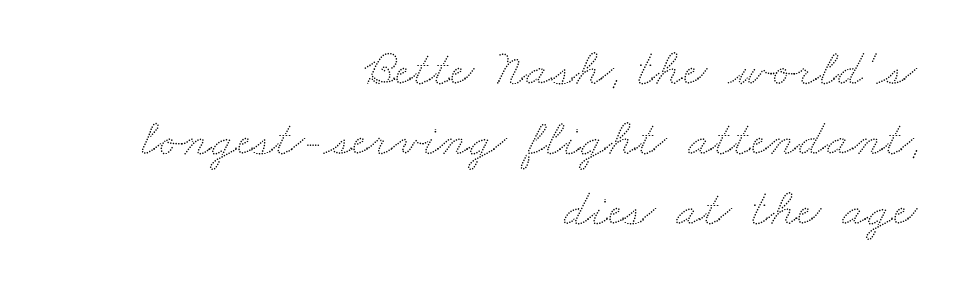
Q: Is the text underlined? A: No.
Q: How is the paragraph aligned? A: Right-aligned.
Q: Is the spacing between letters normal or unusually wide? A: Normal.
Q: Is the spacing between lines tight, normal or loose? A: Normal.
Q: Width (condensed, normal, or wide)? A: Wide.
Q: Stroke contrast? A: Low.
Q: x-height? A: Small.
Q: Monospaced? A: No.
